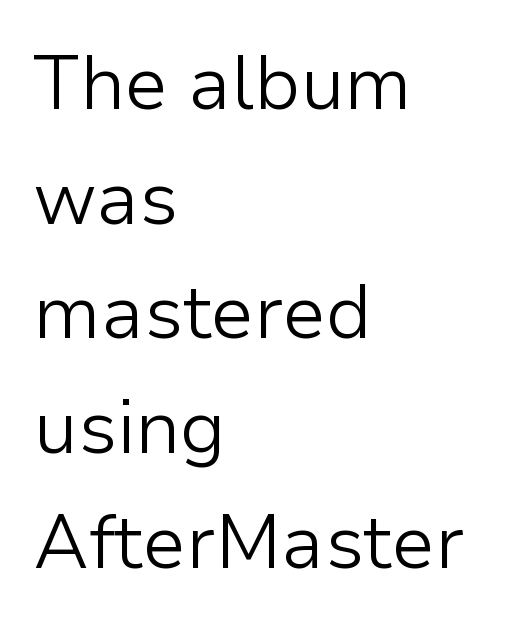
{"serif": "no", "italic": "no", "bold": "no", "weight": "light", "width": "normal", "stroke_contrast": "low", "x_height": "medium", "monospaced": "no", "underline": "no", "align": "left", "line_spacing": "normal", "line_spacing_ratio": 1.53, "letter_spacing": "normal", "letter_spacing_em": 0.0, "glyph_px": 75}
